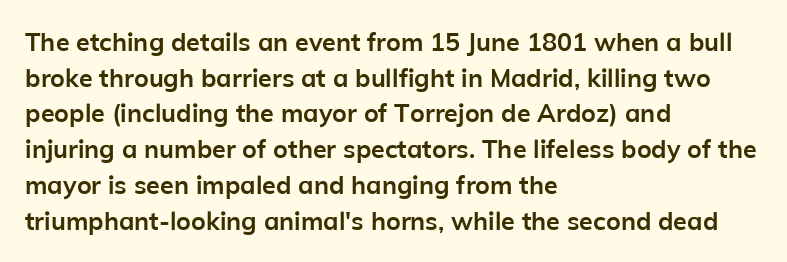
{"italic": "no", "bold": "yes", "underline": "no", "align": "left", "line_spacing": "normal", "line_spacing_ratio": 1.43, "letter_spacing": "normal", "letter_spacing_em": 0.0, "glyph_px": 25}
